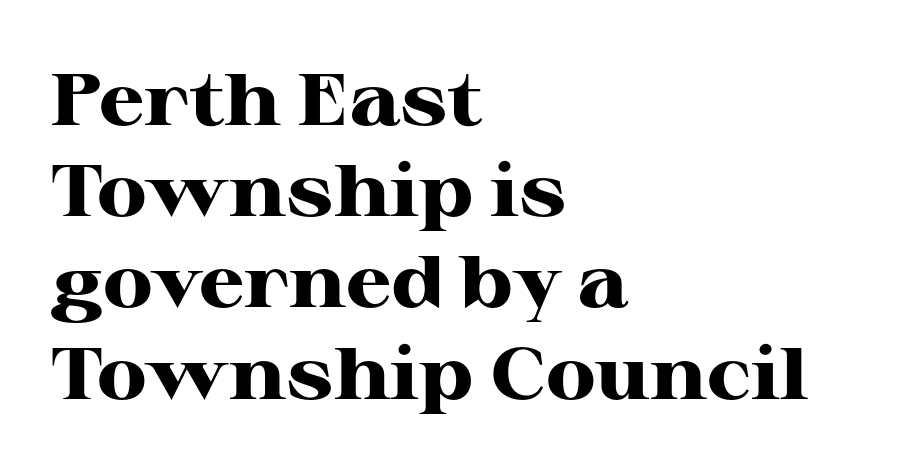
{"serif": "yes", "italic": "no", "bold": "yes", "weight": "heavy", "width": "wide", "stroke_contrast": "high", "x_height": "medium", "monospaced": "no", "underline": "no", "align": "left", "line_spacing": "normal", "line_spacing_ratio": 1.25, "letter_spacing": "normal", "letter_spacing_em": 0.0, "glyph_px": 73}
